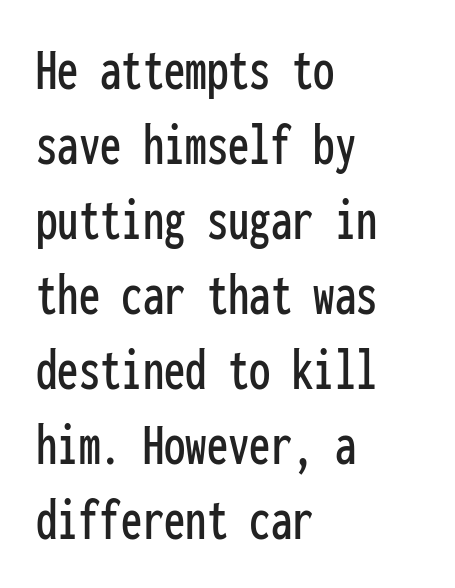
{"serif": "no", "italic": "no", "width": "condensed", "stroke_contrast": "low", "x_height": "medium", "monospaced": "yes", "underline": "no", "align": "left", "line_spacing_ratio": 1.23, "letter_spacing": "normal", "letter_spacing_em": 0.0, "glyph_px": 61}
